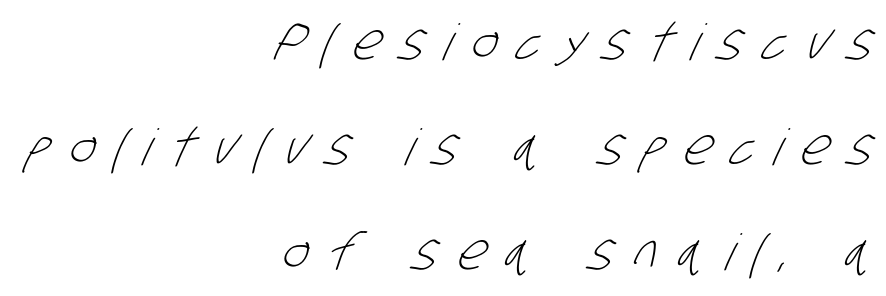
The image shows 50 px light, condensed sans-serif type; set right-aligned, loose line spacing (2.1x), unusually wide letter spacing (+0.4 em), not underlined; low stroke contrast and a large x-height.
